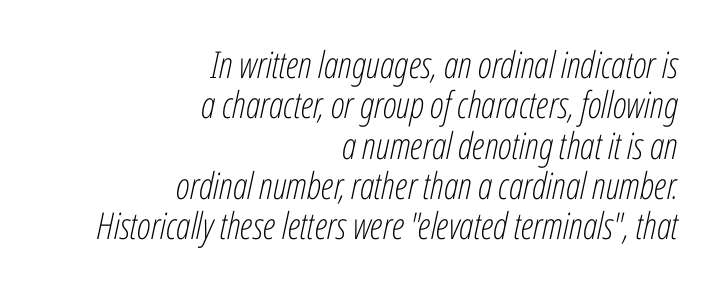
The image shows 37 px light, condensed type, italic (leaning right); set right-aligned, tight line spacing (1.09x), normal letter spacing, not underlined; low stroke contrast and a medium x-height.
